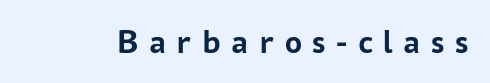
{"serif": "no", "italic": "no", "bold": "yes", "weight": "semibold", "width": "normal", "stroke_contrast": "low", "x_height": "medium", "monospaced": "no", "underline": "no", "letter_spacing": "wide", "letter_spacing_em": 0.31, "glyph_px": 34}
